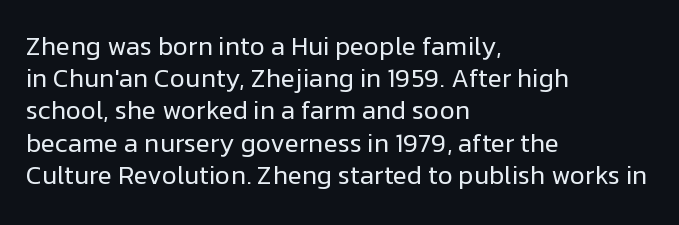
{"italic": "no", "bold": "no", "underline": "no", "align": "left", "line_spacing_ratio": 1.24, "letter_spacing": "normal", "letter_spacing_em": 0.0, "glyph_px": 26}
